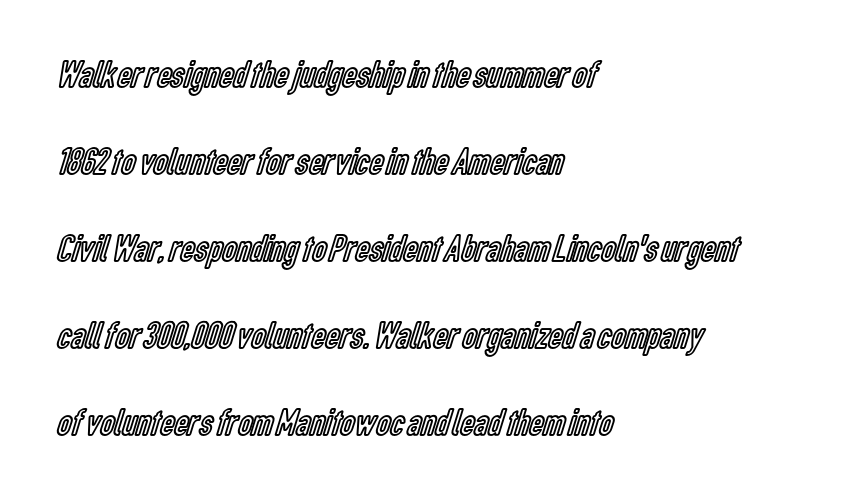
Rule under the text: the space is simply empty. Inter-character spacing is left at the font's built-in metrics. The rendering anchors every line to the left-hand side. Think of a printed novel: that variable character pitch is what you see here. How would I describe the line gaps? Wide and relaxed.
